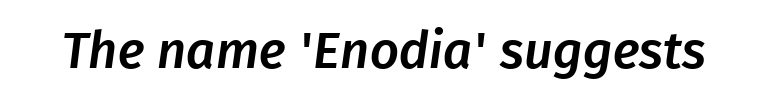
{"serif": "no", "width": "normal", "stroke_contrast": "low", "x_height": "medium", "monospaced": "no", "underline": "no", "letter_spacing": "normal", "letter_spacing_em": 0.0, "glyph_px": 51}
